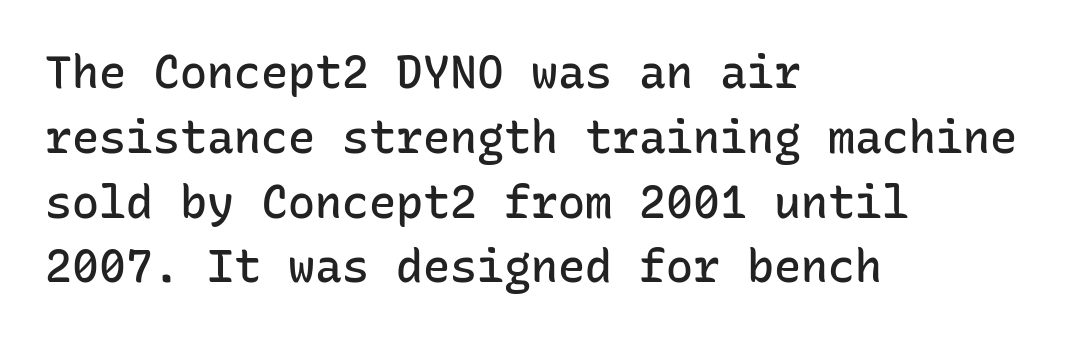
Q: Is the text bold? A: Semi-bold.
Q: Is the text italic (slanted)? A: No, it is upright.
Q: Is the typeface a serif or a sans-serif typeface? A: Sans-serif.
Q: Is the text underlined? A: No.
Q: How is the paragraph aligned? A: Left-aligned.
Q: Is the spacing between letters normal or unusually wide? A: Normal.
Q: Is the spacing between lines tight, normal or loose? A: Normal.
Q: Width (condensed, normal, or wide)? A: Normal.
Q: Stroke contrast? A: Low.
Q: x-height? A: Medium.
Q: Monospaced? A: Yes.
